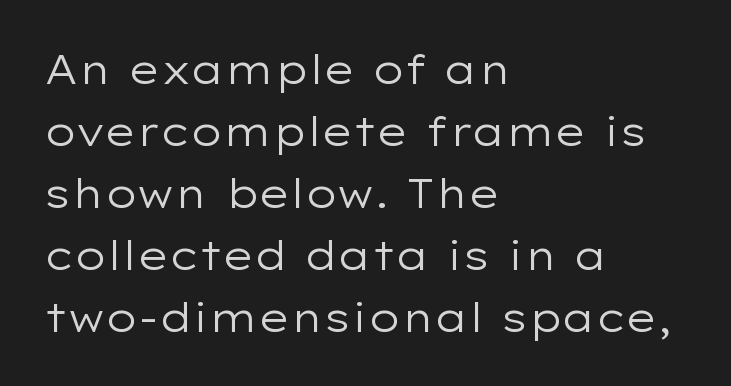
{"serif": "no", "italic": "no", "bold": "no", "weight": "regular", "width": "wide", "stroke_contrast": "low", "x_height": "medium", "monospaced": "no", "underline": "no", "align": "left", "line_spacing": "normal", "line_spacing_ratio": 1.55, "letter_spacing": "normal", "letter_spacing_em": 0.0, "glyph_px": 40}
